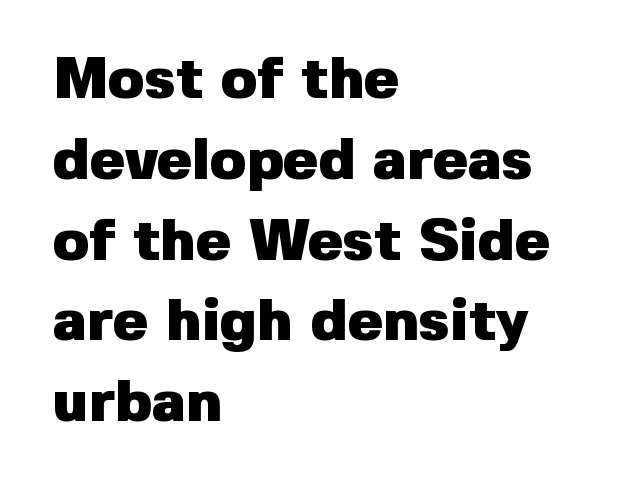
Are there feet on the stems? There aren't — it's a sans. Tracking here is standard; glyphs follow each other at the usual distance. Underline: absent. These lines are rendered in a variable-pitch font.
